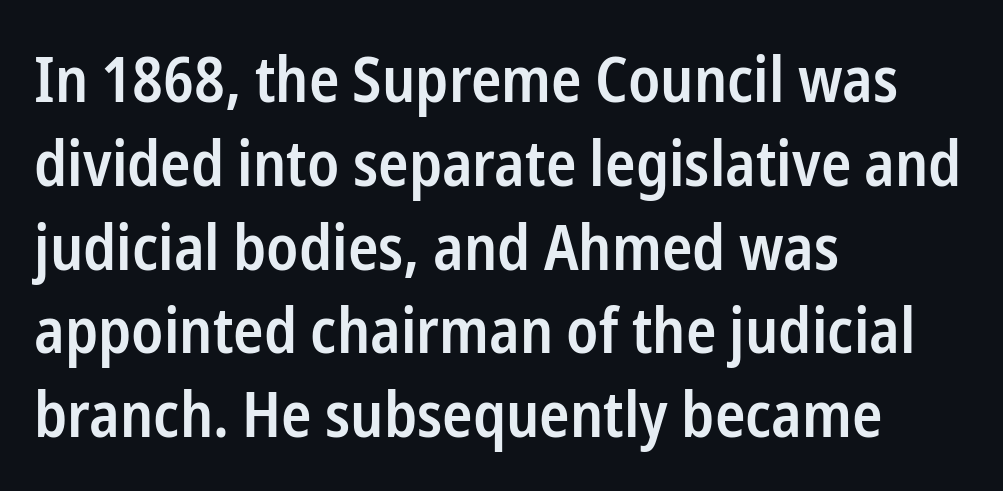
{"serif": "no", "italic": "no", "bold": "semi", "weight": "semibold", "width": "condensed", "stroke_contrast": "low", "x_height": "medium", "monospaced": "no", "underline": "no", "align": "left", "line_spacing": "normal", "line_spacing_ratio": 1.33, "letter_spacing": "normal", "letter_spacing_em": 0.0, "glyph_px": 63}
